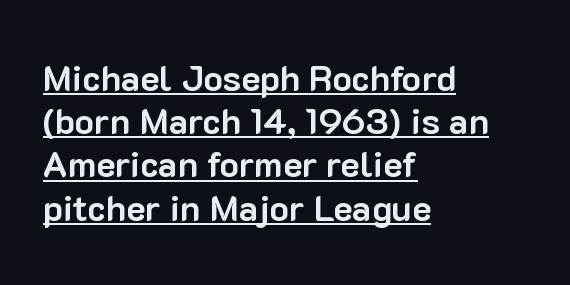
Q: Is the text bold? A: Yes.
Q: Is the text italic (slanted)? A: No, it is upright.
Q: Is the typeface a serif or a sans-serif typeface? A: Sans-serif.
Q: Is the text underlined? A: Yes.
Q: How is the paragraph aligned? A: Left-aligned.
Q: Is the spacing between letters normal or unusually wide? A: Normal.
Q: Width (condensed, normal, or wide)? A: Normal.
Q: Stroke contrast? A: Low.
Q: x-height? A: Medium.
Q: Monospaced? A: No.
